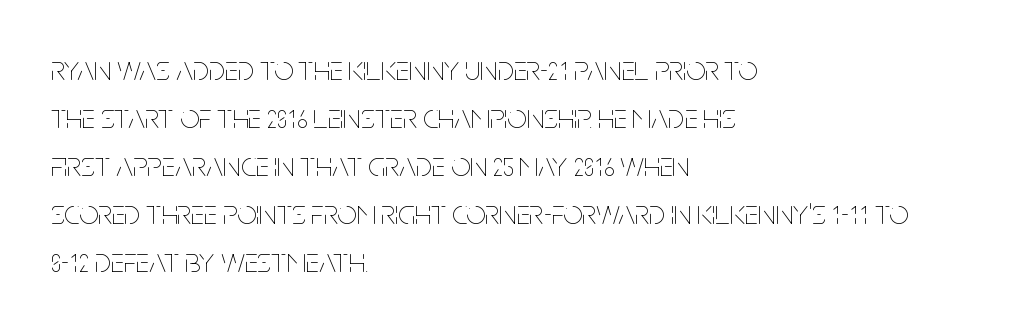
Q: Is the text bold? A: No.
Q: Is the text italic (slanted)? A: No, it is upright.
Q: Is the text underlined? A: No.
Q: How is the paragraph aligned? A: Left-aligned.
Q: Is the spacing between letters normal or unusually wide? A: Normal.
Q: Is the spacing between lines tight, normal or loose? A: Normal.
Q: Width (condensed, normal, or wide)? A: Condensed.
Q: Stroke contrast? A: Low.
Q: x-height? A: Large.
Q: Monospaced? A: No.
